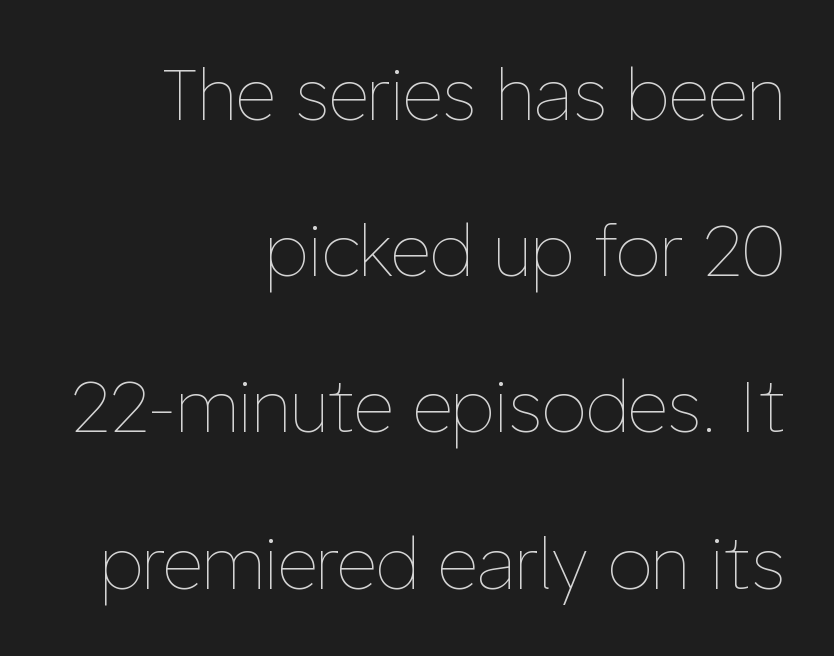
The image shows 71 px thin type, upright; set right-aligned, loose line spacing (2.2x), normal letter spacing, not underlined; low stroke contrast and a medium x-height.
